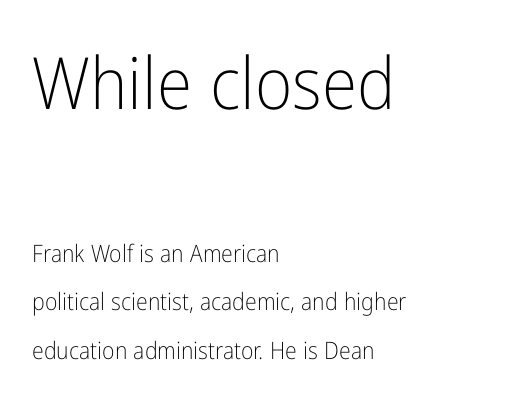
The image shows 72 px light, condensed sans-serif type, upright; set left-aligned, loose line spacing (2.03x), normal letter spacing, not underlined; the first (top) block is 3.0x larger; low stroke contrast and a medium x-height.
